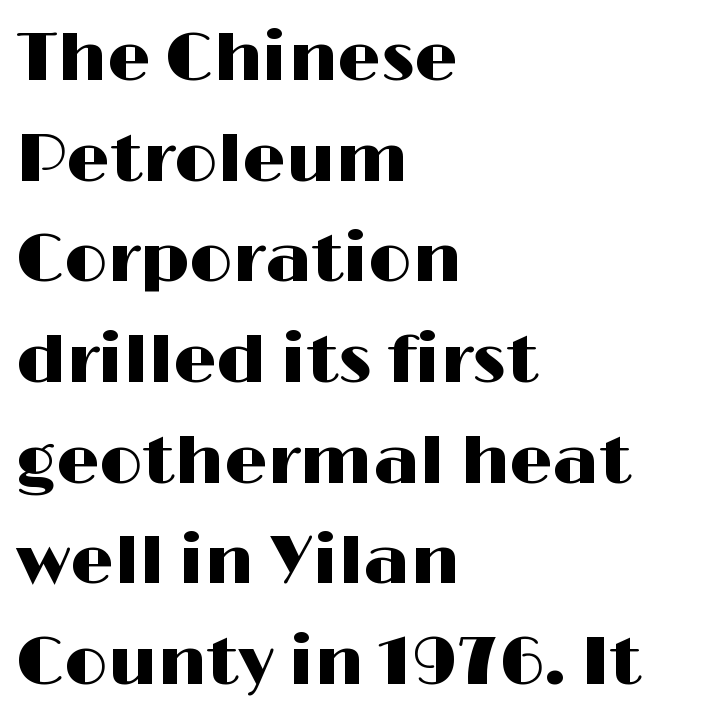
Just letters on the line, the space beneath them empty. Here the glyphs are tracked normally, forming tight word shapes. Vertical spacing — default. Here the designer chose a conventional face with non-uniform glyph widths. Serif or sans? Sans — the stroke terminals are bare.
